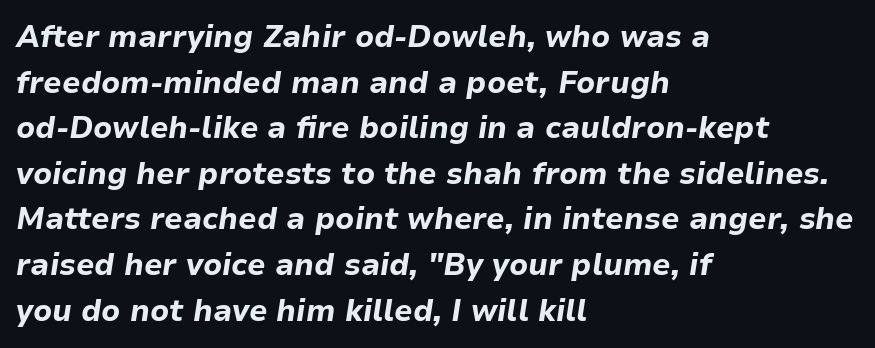
The rendering uses natural spacing where letterforms have individual widths. Yep, that's italic — everything's leaning. Default kerning and tracking; the words read as compact shapes. In CSS terms this would be text-align: left.
